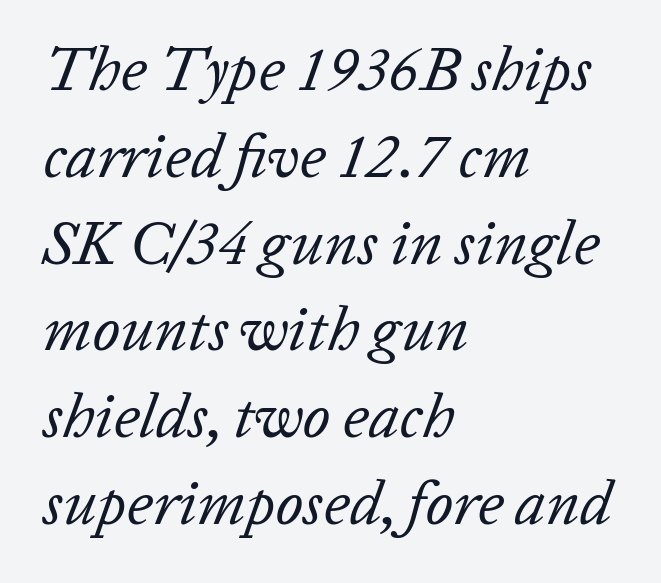
Q: Is the text bold? A: No.
Q: Is the text italic (slanted)? A: Yes, it leans right by about 20 degrees.
Q: Is the text underlined? A: No.
Q: How is the paragraph aligned? A: Left-aligned.
Q: Is the spacing between letters normal or unusually wide? A: Normal.
Q: Is the spacing between lines tight, normal or loose? A: Normal.
Q: Width (condensed, normal, or wide)? A: Normal.
Q: Stroke contrast? A: Low.
Q: x-height? A: Medium.
Q: Monospaced? A: No.
